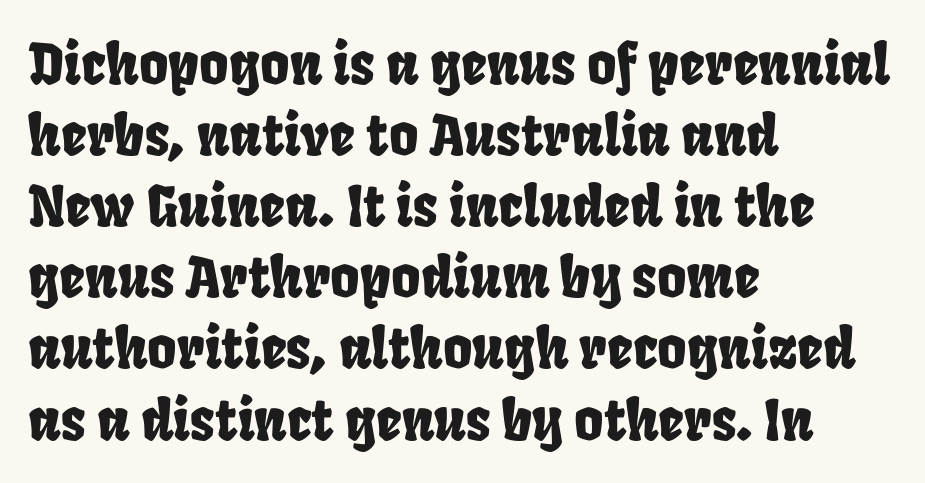
Note the varied advance widths — an 'i' is clearly narrower than an 'm'. The lines are quadded left. Unlike a traditional serif, this face leaves its strokes unadorned. Whoever set this chose a conventional vertical rhythm. Nobody drew a line under any word here. The tracking reads as untouched default to a designer's eye.
